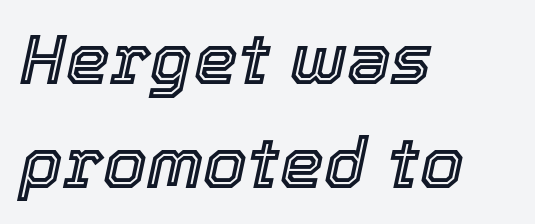
{"italic": "yes", "lean": "right", "slant_degrees": 12, "width": "normal", "x_height": "medium", "monospaced": "no", "underline": "no", "align": "left", "line_spacing": "normal", "line_spacing_ratio": 1.49, "letter_spacing": "normal", "letter_spacing_em": 0.0, "glyph_px": 70}
